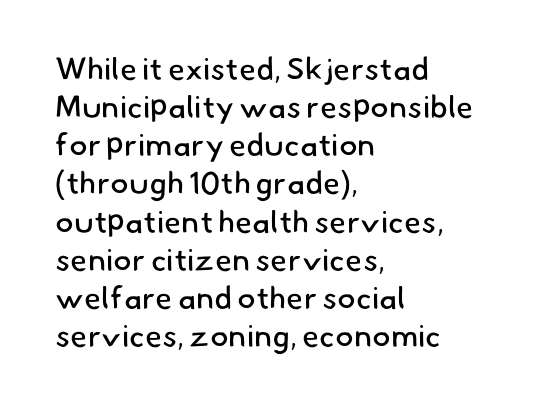
Q: Is the text bold? A: No.
Q: Is the typeface a serif or a sans-serif typeface? A: Sans-serif.
Q: Is the text underlined? A: No.
Q: How is the paragraph aligned? A: Left-aligned.
Q: Is the spacing between letters normal or unusually wide? A: Normal.
Q: Width (condensed, normal, or wide)? A: Normal.
Q: Stroke contrast? A: Low.
Q: x-height? A: Small.
Q: Monospaced? A: No.
